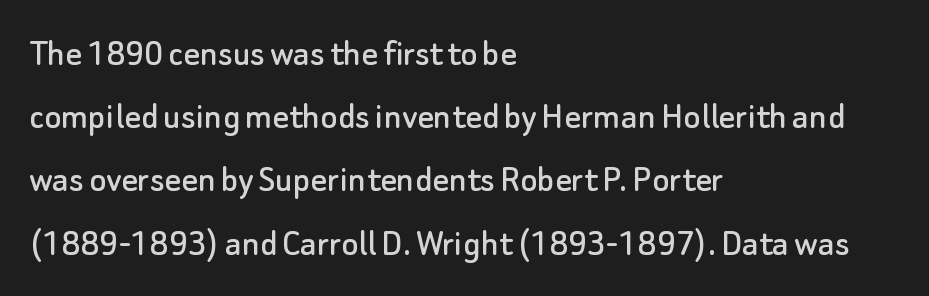
Q: Is the text italic (slanted)? A: No, it is upright.
Q: Is the typeface a serif or a sans-serif typeface? A: Sans-serif.
Q: Is the text underlined? A: No.
Q: How is the paragraph aligned? A: Left-aligned.
Q: Is the spacing between letters normal or unusually wide? A: Normal.
Q: Is the spacing between lines tight, normal or loose? A: Normal.
Q: Width (condensed, normal, or wide)? A: Normal.
Q: Stroke contrast? A: Low.
Q: x-height? A: Small.
Q: Monospaced? A: No.
